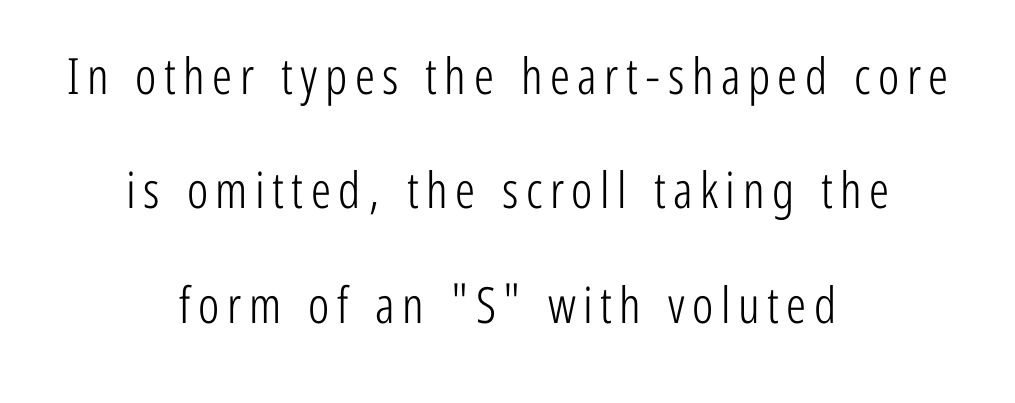
Heft: none added — not bold. This is the regular roman posture of the typeface. The letters advance in unequal steps, a hallmark of proportional type. Regarding leading, the lines here are spaced well apart.
